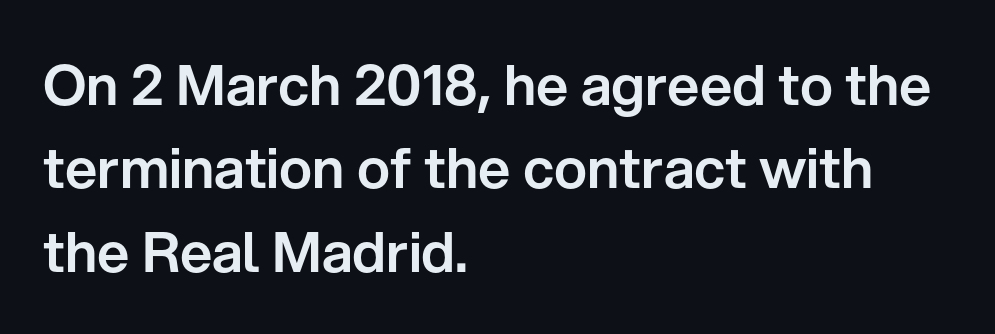
The image shows 56 px sans-serif type, upright; set left-aligned, normal line spacing (1.49x), normal letter spacing, not underlined; low stroke contrast and a medium x-height.
